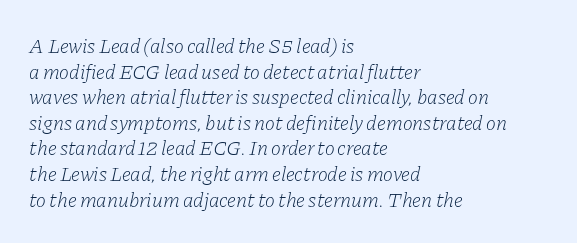
Q: Is the text bold? A: No.
Q: Is the text italic (slanted)? A: Yes, it leans right by about 11 degrees.
Q: Is the text underlined? A: No.
Q: How is the paragraph aligned? A: Left-aligned.
Q: Is the spacing between letters normal or unusually wide? A: Normal.
